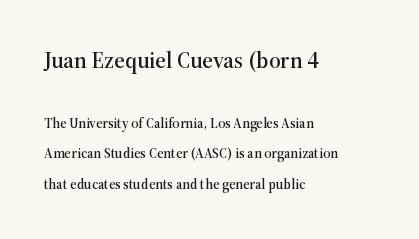
You could call the tracking neutral — neither tight nor loose. Typesetter's note — upper block bumped up in size, lower block left smaller. Horizontal bands of white between lines are thick stripes. These lines were composed using upright roman letters. Check the space under the baseline: it is left empty.
